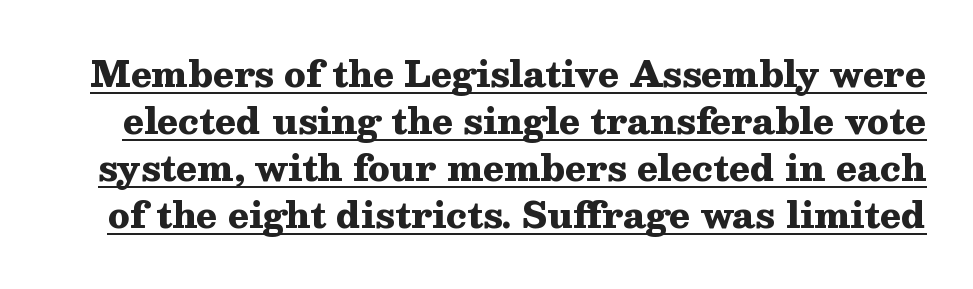
The image shows 35 px heavy, wide serif type, upright; set normal line spacing (1.34x), normal letter spacing, underlined; medium stroke contrast and a medium x-height.
